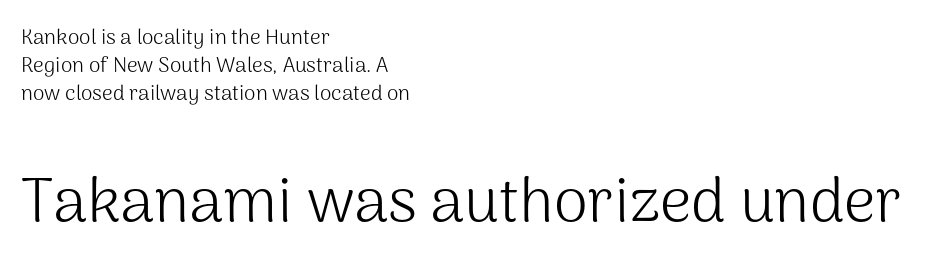
{"serif": "no", "italic": "no", "bold": "no", "weight": "light", "width": "normal", "stroke_contrast": "medium", "x_height": "medium", "monospaced": "no", "underline": "no", "align": "left", "line_spacing": "normal", "line_spacing_ratio": 1.33, "letter_spacing": "normal", "letter_spacing_em": 0.0, "larger_block": "second", "size_ratio": 2.95, "glyph_px": 62}
